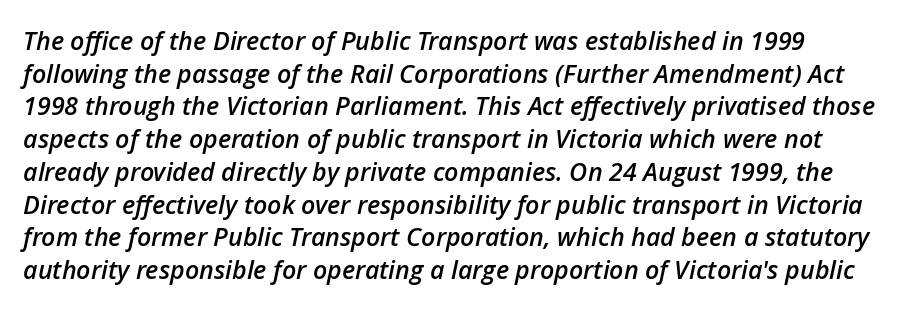
{"italic": "yes", "lean": "right", "slant_degrees": 12, "bold": "semi", "underline": "no", "line_spacing": "normal", "line_spacing_ratio": 1.31, "letter_spacing": "normal", "letter_spacing_em": 0.0, "glyph_px": 25}
